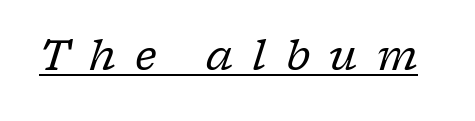
{"serif": "yes", "italic": "yes", "lean": "right", "slant_degrees": 17, "bold": "no", "weight": "regular", "width": "normal", "stroke_contrast": "low", "x_height": "medium", "monospaced": "no", "underline": "yes", "letter_spacing": "wide", "letter_spacing_em": 0.46, "glyph_px": 42}
